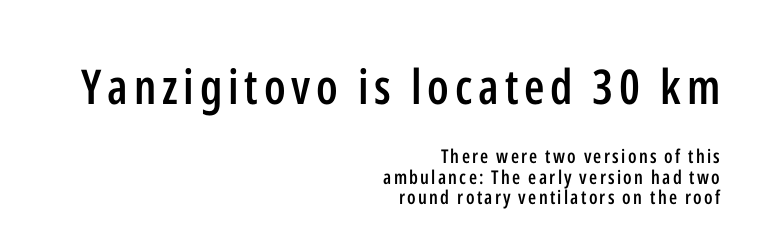
The image shows 48 px semibold, condensed sans-serif type, upright; set right-aligned, tight line spacing (1.08x), not underlined; the first (top) block is 2.53x larger; low stroke contrast and a medium x-height.
